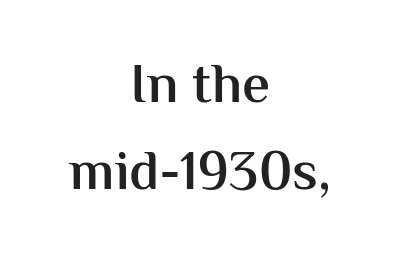
{"serif": "no", "italic": "no", "bold": "semi", "weight": "semibold", "width": "normal", "stroke_contrast": "medium", "x_height": "medium", "monospaced": "no", "underline": "no", "align": "center", "line_spacing": "normal", "line_spacing_ratio": 1.56, "letter_spacing": "normal", "letter_spacing_em": 0.0, "glyph_px": 56}
